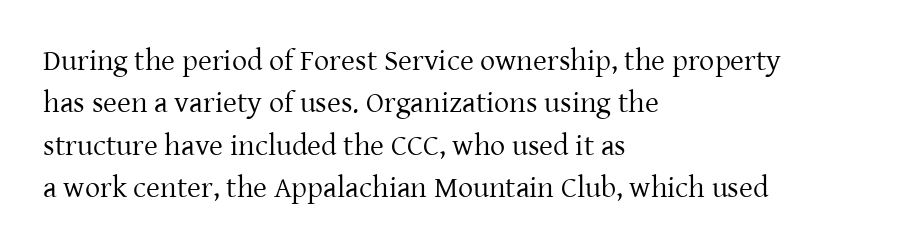
Q: Is the text bold? A: No.
Q: Is the text italic (slanted)? A: No, it is upright.
Q: Is the typeface a serif or a sans-serif typeface? A: Serif.
Q: Is the text underlined? A: No.
Q: How is the paragraph aligned? A: Left-aligned.
Q: Is the spacing between letters normal or unusually wide? A: Normal.
Q: Is the spacing between lines tight, normal or loose? A: Normal.
Q: Width (condensed, normal, or wide)? A: Normal.
Q: Stroke contrast? A: Low.
Q: x-height? A: Medium.
Q: Monospaced? A: No.
